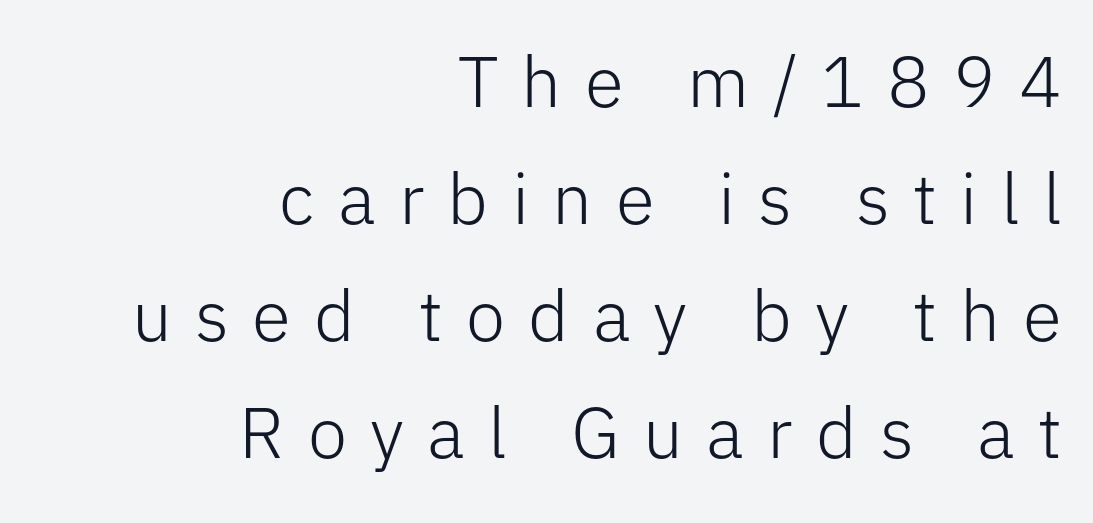
The rendering inserts visible extra space after every character. The rag falls on the left side of this text block. This sample uses an upright cut, with every glyph sitting square on the baseline. The weight would be labelled regular, book, light, or lighter still. A clean baseline with only descenders dipping below it. Line spacing here is normal.
